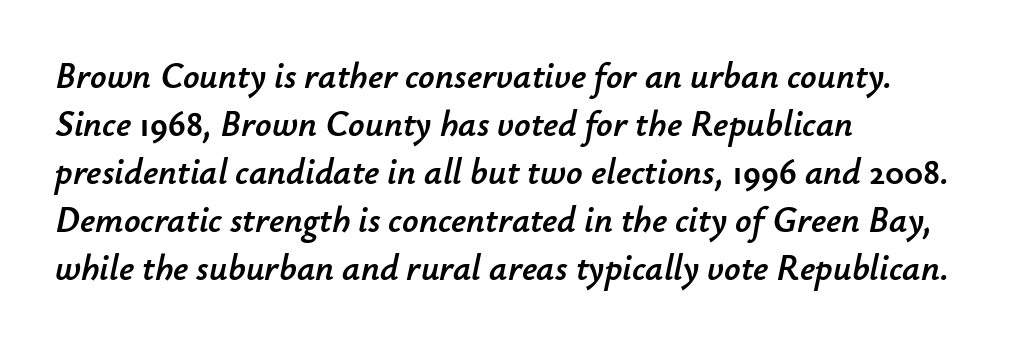
Line spacing here is normal. The face used here is proportionally spaced, like ordinary book or web type. The horizontal fit of the characters is conventional and even. Is the block centered? No — it sits flush against the left margin. Characters are canted at an angle relative to the baseline's perpendicular.
